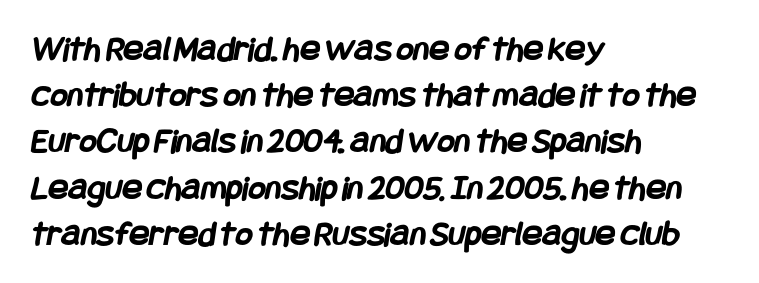
As a designer I'd log this as weight 700, bold. In terms of letterspacing, this is plain default setting. Notice how the passage keeps a crisp vertical edge on the left only. No word sits above an underline. Is this a sans? Yes — the strokes have no serifs. Horizontal bands of white between lines are of average thickness.
